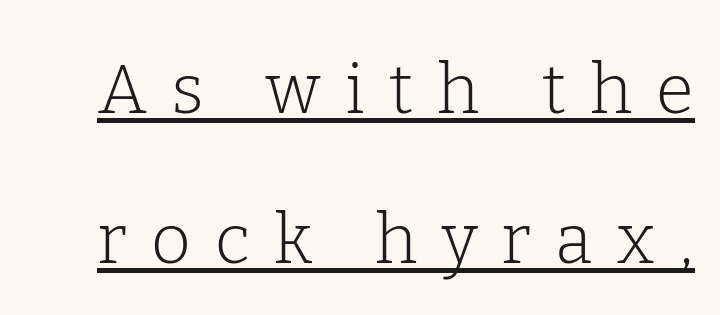
Q: Is the text bold? A: No.
Q: Is the text italic (slanted)? A: No, it is upright.
Q: Is the typeface a serif or a sans-serif typeface? A: Serif.
Q: Is the text underlined? A: Yes.
Q: Is the spacing between letters normal or unusually wide? A: Unusually wide.
Q: Is the spacing between lines tight, normal or loose? A: Loose.
Q: Width (condensed, normal, or wide)? A: Normal.
Q: Stroke contrast? A: Low.
Q: x-height? A: Medium.
Q: Monospaced? A: No.
